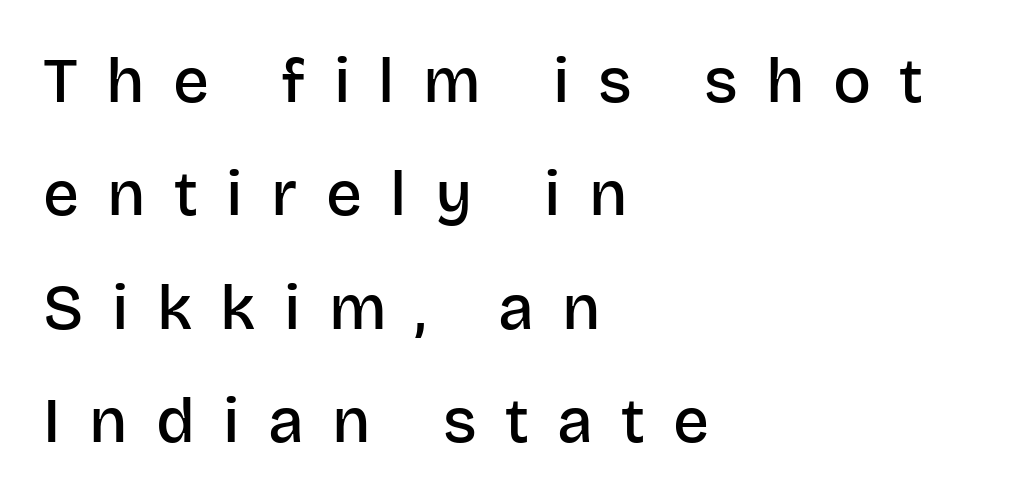
{"serif": "no", "italic": "no", "bold": "semi", "weight": "semibold", "width": "normal", "stroke_contrast": "low", "x_height": "large", "monospaced": "no", "underline": "no", "align": "left", "line_spacing_ratio": 1.8, "letter_spacing": "wide", "letter_spacing_em": 0.45, "glyph_px": 63}
